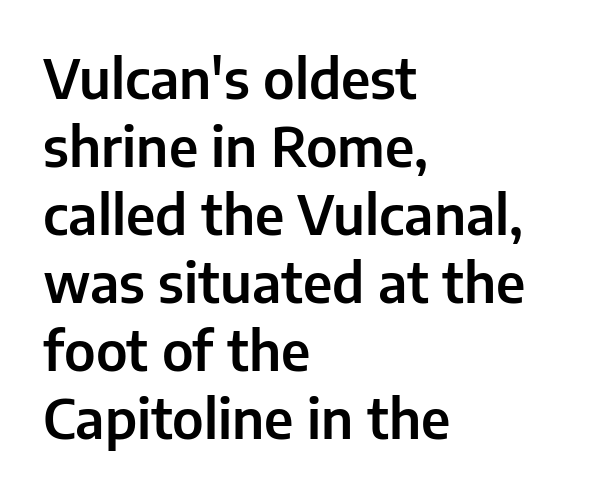
Reading down the column, the eye jumps a familiar distance to each next line. The letters stand straight up with perfectly vertical stems. Observe the ordinary spacing: letters are neighbours, not strangers. This sample has the flowing, uneven cadence of proportional lettering. Caption: multi-line text, flush left, ragged right.
